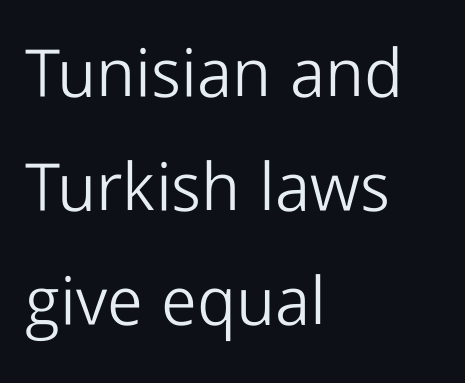
The image shows 67 px light sans-serif type, upright; set left-aligned, normal line spacing (1.7x), normal letter spacing, not underlined; low stroke contrast and a medium x-height.
